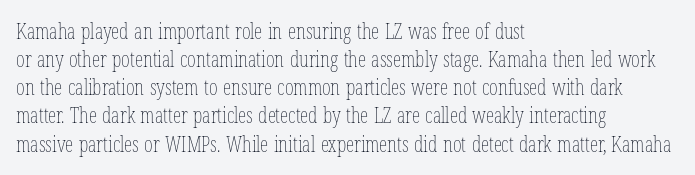
Visually the block forms a straight wall on the left and a jagged coastline on the right. Style check: upright. Bold? No — there's no thickening of the strokes. Notice how descenders clear the ascenders below comfortably — that's standard leading. Each word holds together tightly as a unit, with standard inter-letter gaps.
